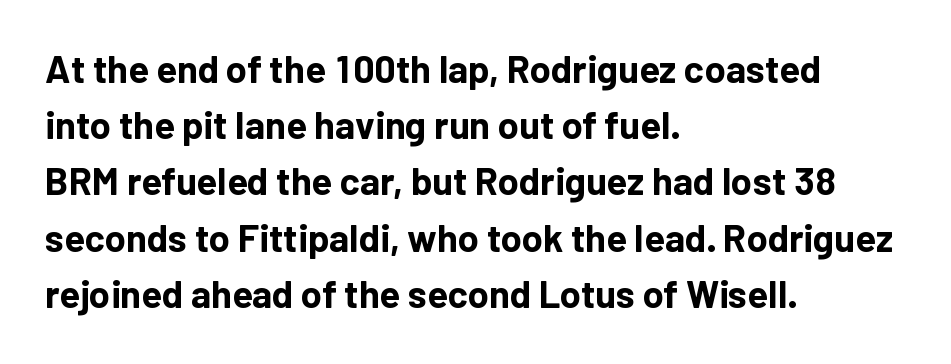
Q: Is the text bold? A: Yes.
Q: Is the text italic (slanted)? A: No, it is upright.
Q: Is the typeface a serif or a sans-serif typeface? A: Sans-serif.
Q: Is the text underlined? A: No.
Q: How is the paragraph aligned? A: Left-aligned.
Q: Is the spacing between letters normal or unusually wide? A: Normal.
Q: Is the spacing between lines tight, normal or loose? A: Normal.
Q: Width (condensed, normal, or wide)? A: Normal.
Q: Stroke contrast? A: Low.
Q: x-height? A: Medium.
Q: Monospaced? A: No.
